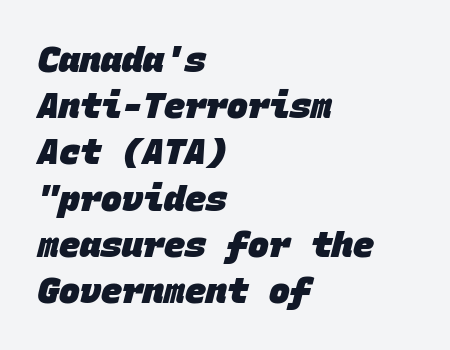
Q: Is the text bold? A: Yes.
Q: Is the typeface a serif or a sans-serif typeface? A: Sans-serif.
Q: Is the text underlined? A: No.
Q: How is the paragraph aligned? A: Left-aligned.
Q: Is the spacing between letters normal or unusually wide? A: Normal.
Q: Is the spacing between lines tight, normal or loose? A: Normal.
Q: Width (condensed, normal, or wide)? A: Normal.
Q: Stroke contrast? A: Low.
Q: x-height? A: Large.
Q: Monospaced? A: Yes.
